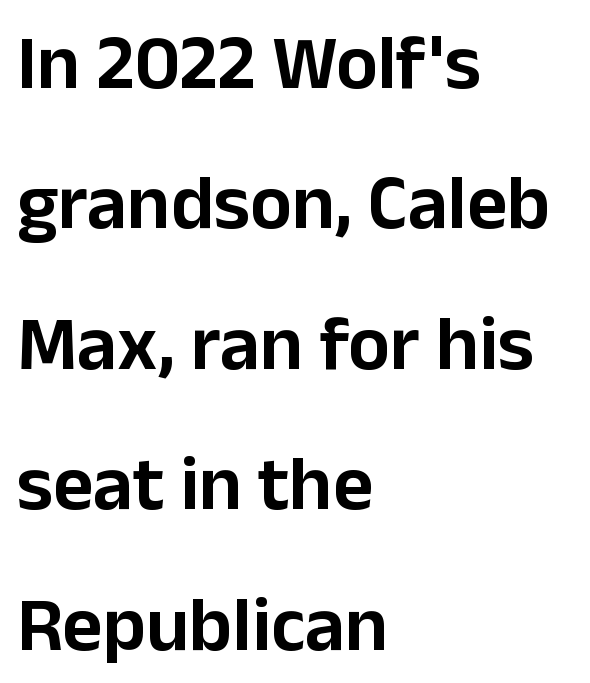
Q: Is the text italic (slanted)? A: No, it is upright.
Q: Is the typeface a serif or a sans-serif typeface? A: Sans-serif.
Q: Is the text underlined? A: No.
Q: How is the paragraph aligned? A: Left-aligned.
Q: Is the spacing between letters normal or unusually wide? A: Normal.
Q: Width (condensed, normal, or wide)? A: Normal.
Q: Stroke contrast? A: Low.
Q: x-height? A: Medium.
Q: Monospaced? A: No.
